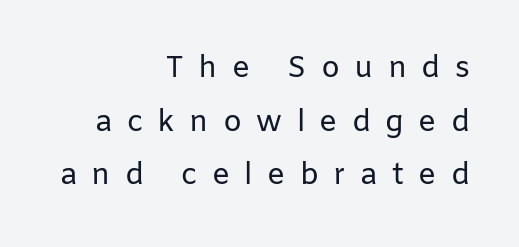
Q: Is the text bold? A: No.
Q: Is the text italic (slanted)? A: No, it is upright.
Q: Is the typeface a serif or a sans-serif typeface? A: Sans-serif.
Q: Is the text underlined? A: No.
Q: How is the paragraph aligned? A: Right-aligned.
Q: Is the spacing between letters normal or unusually wide? A: Unusually wide.
Q: Width (condensed, normal, or wide)? A: Normal.
Q: Stroke contrast? A: Low.
Q: x-height? A: Medium.
Q: Monospaced? A: No.
